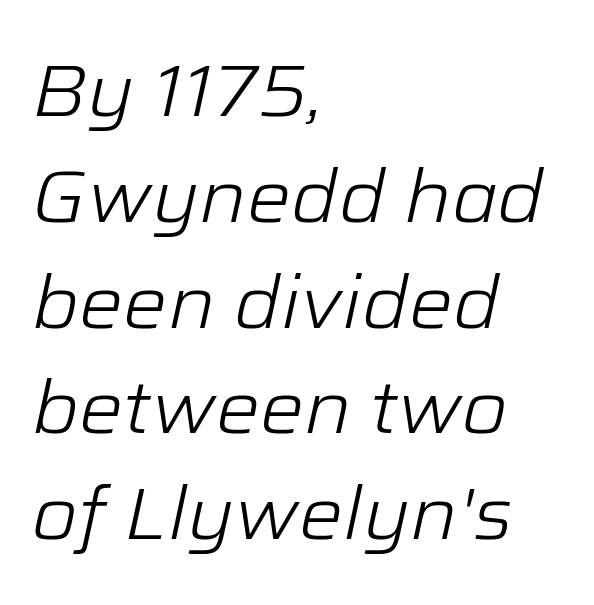
Q: Is the text bold? A: No.
Q: Is the text italic (slanted)? A: Yes, it leans right by about 12 degrees.
Q: Is the text underlined? A: No.
Q: How is the paragraph aligned? A: Left-aligned.
Q: Is the spacing between letters normal or unusually wide? A: Normal.
Q: Is the spacing between lines tight, normal or loose? A: Normal.
Q: Width (condensed, normal, or wide)? A: Normal.
Q: Stroke contrast? A: Low.
Q: x-height? A: Medium.
Q: Monospaced? A: No.
